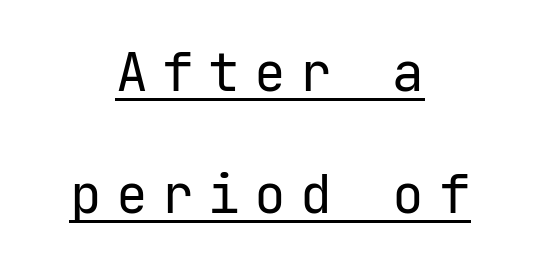
Q: Is the text bold? A: No.
Q: Is the text italic (slanted)? A: No, it is upright.
Q: Is the typeface a serif or a sans-serif typeface? A: Sans-serif.
Q: Is the text underlined? A: Yes.
Q: How is the paragraph aligned? A: Centered.
Q: Is the spacing between letters normal or unusually wide? A: Unusually wide.
Q: Is the spacing between lines tight, normal or loose? A: Loose.
Q: Width (condensed, normal, or wide)? A: Normal.
Q: Stroke contrast? A: Low.
Q: x-height? A: Medium.
Q: Monospaced? A: Yes.
